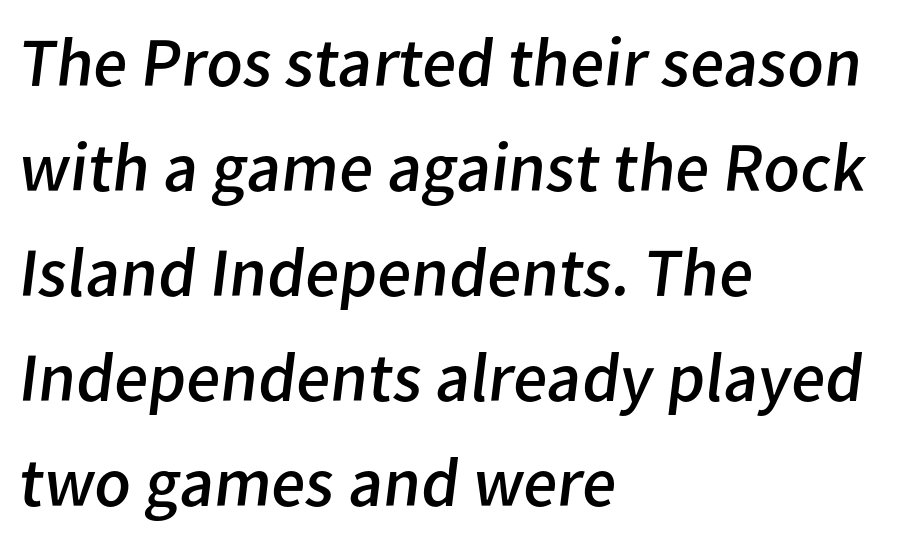
The image shows 70 px regular-weight sans-serif type; set left-aligned, normal line spacing (1.5x), normal letter spacing, not underlined; low stroke contrast and a medium x-height.
